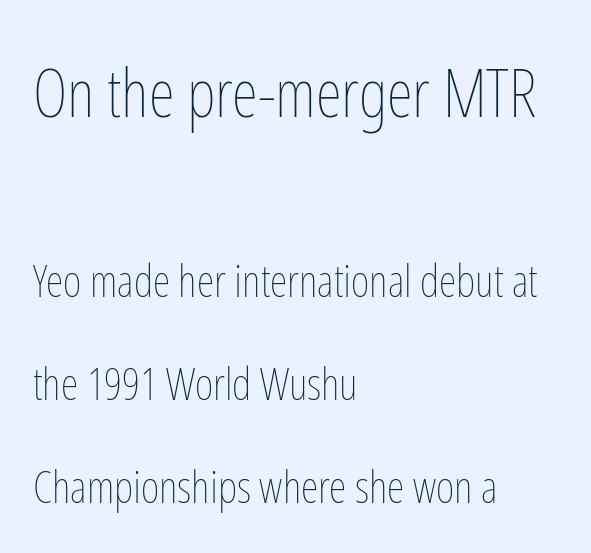
The image shows 67 px thin, condensed type, upright; set left-aligned, loose line spacing (2.29x), normal letter spacing, not underlined; the first (top) block is 1.49x larger; low stroke contrast and a medium x-height.
